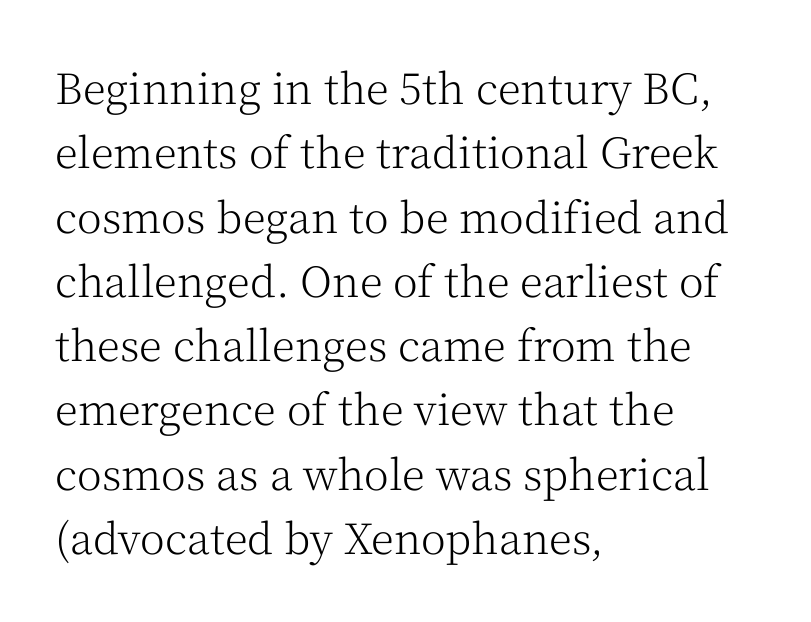
Is this a sans? No — the strokes have serifs. This rendering leaves character spacing at its baseline value. Here the designer chose a conventional face with non-uniform glyph widths. This is roman type, the default non-slanted kind. Rule under the text: the space is simply empty. This sample keeps an unexceptional amount of space between lines.
